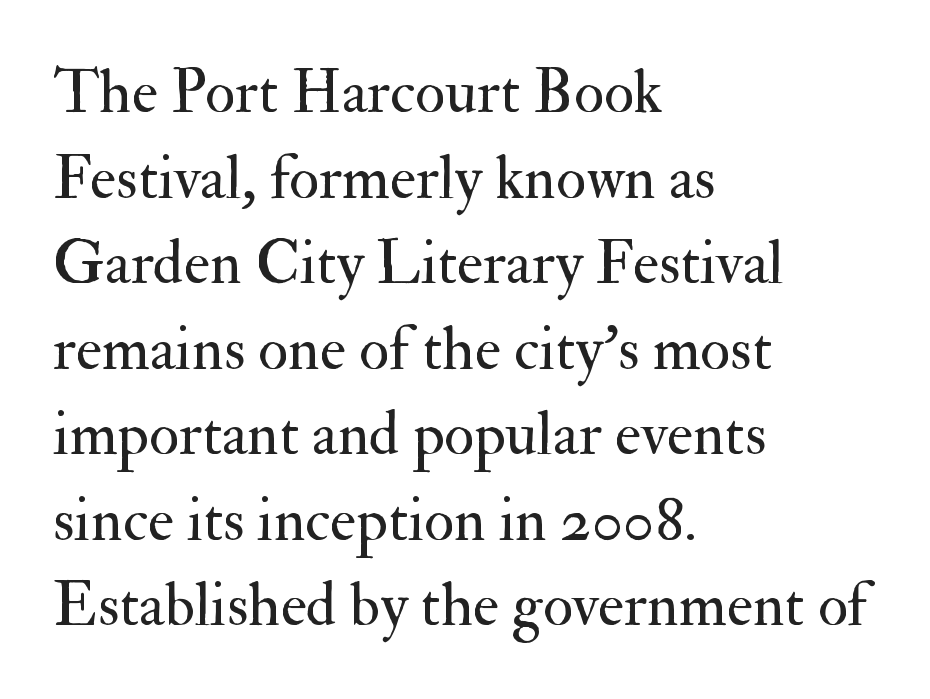
These lines are rendered in a variable-pitch font. The leading is moderate, giving the passage an even texture. The area under the type is left untouched. Vertical strokes here are truly vertical. The letters sit at their default tracking, neither squeezed nor spread. These lines stack with their left ends in a neat column.
